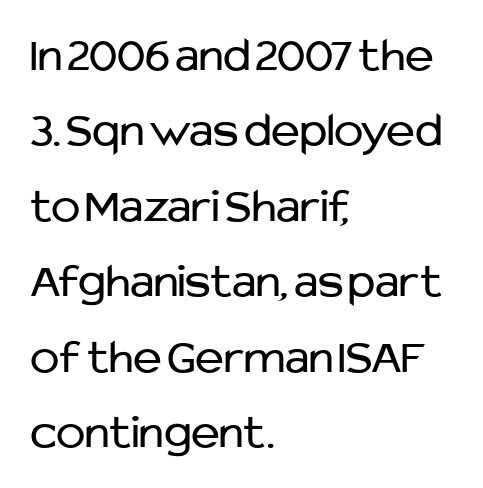
{"serif": "no", "italic": "no", "bold": "no", "weight": "regular", "width": "normal", "stroke_contrast": "low", "x_height": "medium", "monospaced": "no", "underline": "no", "align": "left", "line_spacing": "normal", "line_spacing_ratio": 1.54, "letter_spacing": "normal", "letter_spacing_em": 0.0, "glyph_px": 49}
